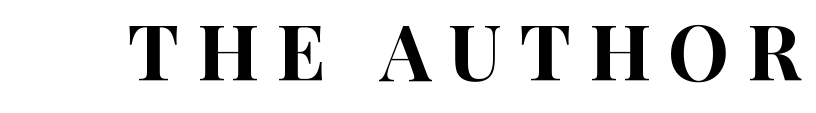
Regarding serifs, this sample does without them. Vertical strokes here are truly vertical. The space directly below the letters is spotless. Varying glyph widths throughout — classic text-font behaviour.
